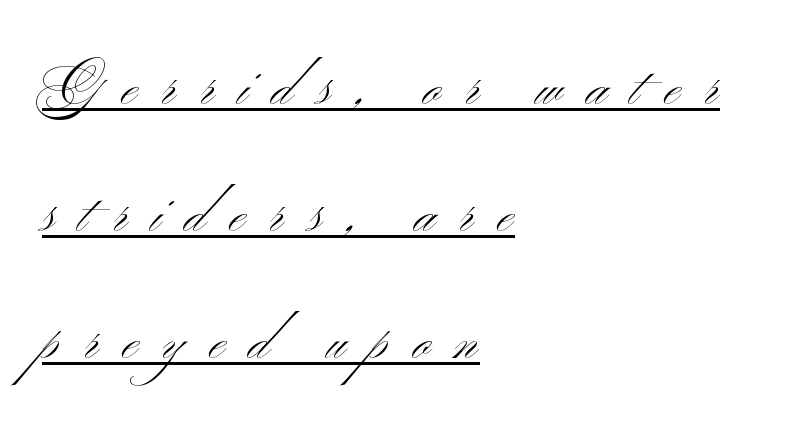
{"serif": "no", "bold": "no", "weight": "light", "width": "wide", "stroke_contrast": "medium", "x_height": "small", "monospaced": "no", "underline": "yes", "align": "left", "line_spacing": "loose", "line_spacing_ratio": 2.35, "letter_spacing": "wide", "letter_spacing_em": 0.45, "glyph_px": 54}
